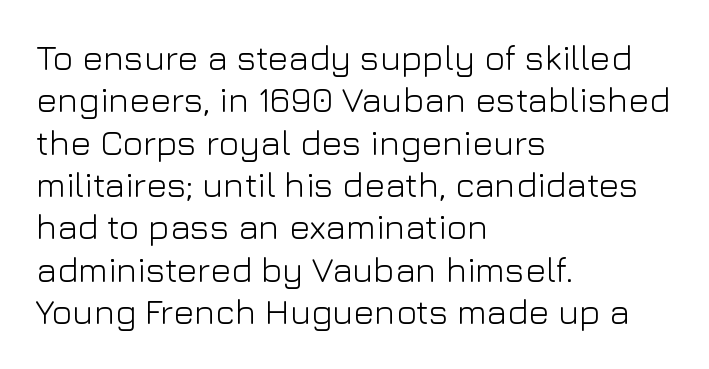
Q: Is the text bold? A: No.
Q: Is the text italic (slanted)? A: No, it is upright.
Q: Is the typeface a serif or a sans-serif typeface? A: Sans-serif.
Q: Is the text underlined? A: No.
Q: How is the paragraph aligned? A: Left-aligned.
Q: Is the spacing between letters normal or unusually wide? A: Normal.
Q: Width (condensed, normal, or wide)? A: Normal.
Q: Stroke contrast? A: Low.
Q: x-height? A: Medium.
Q: Monospaced? A: No.
